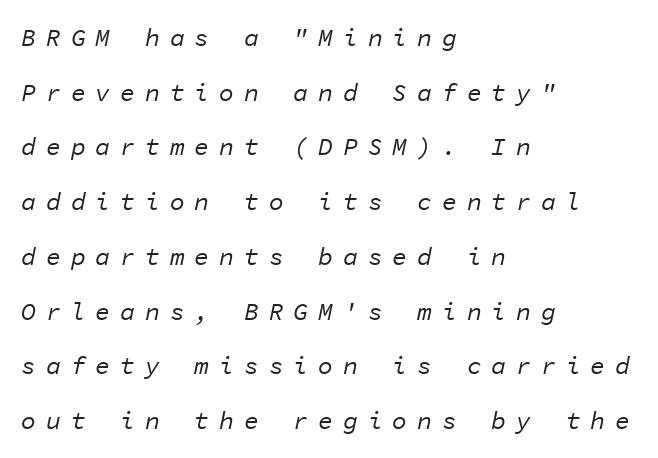
{"italic": "yes", "lean": "right", "slant_degrees": 11, "bold": "no", "underline": "no", "align": "left", "line_spacing": "loose", "line_spacing_ratio": 2.19, "letter_spacing": "wide", "letter_spacing_em": 0.39, "glyph_px": 25}
